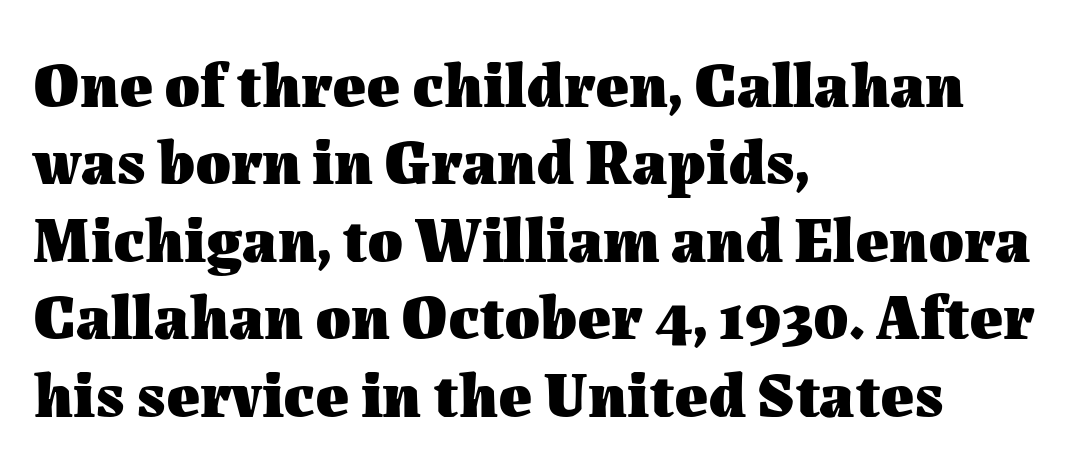
Q: Is the text bold? A: Yes.
Q: Is the text italic (slanted)? A: No, it is upright.
Q: Is the text underlined? A: No.
Q: How is the paragraph aligned? A: Left-aligned.
Q: Is the spacing between letters normal or unusually wide? A: Normal.
Q: Width (condensed, normal, or wide)? A: Normal.
Q: Stroke contrast? A: Medium.
Q: x-height? A: Medium.
Q: Monospaced? A: No.
